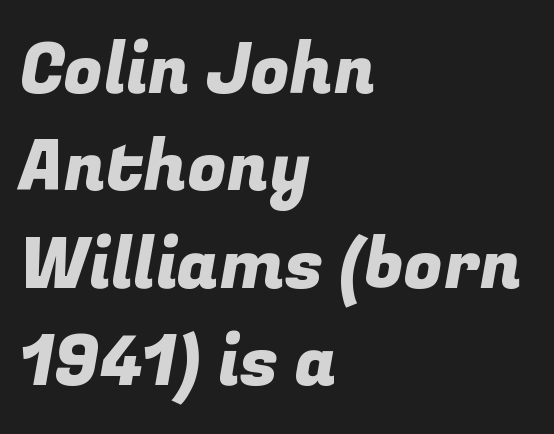
Q: Is the typeface a serif or a sans-serif typeface? A: Sans-serif.
Q: Is the text underlined? A: No.
Q: How is the paragraph aligned? A: Left-aligned.
Q: Is the spacing between letters normal or unusually wide? A: Normal.
Q: Is the spacing between lines tight, normal or loose? A: Normal.
Q: Width (condensed, normal, or wide)? A: Normal.
Q: Stroke contrast? A: Low.
Q: x-height? A: Medium.
Q: Monospaced? A: No.
